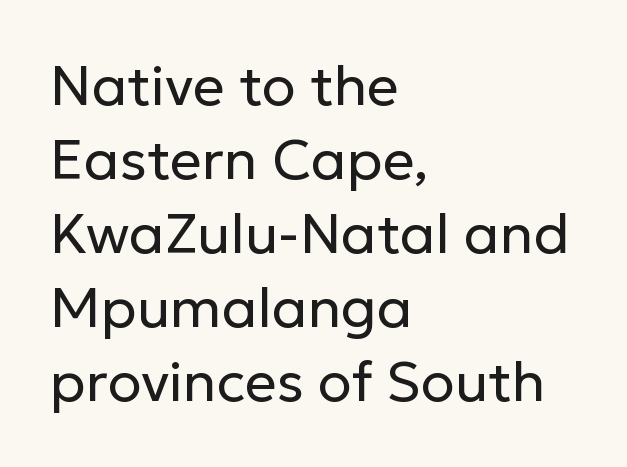
These lines are rendered in a variable-pitch font. Check where the strokes stop: nothing finishes them off — pure sans. The lines are quadded left. This is roman type, the default non-slanted kind.
